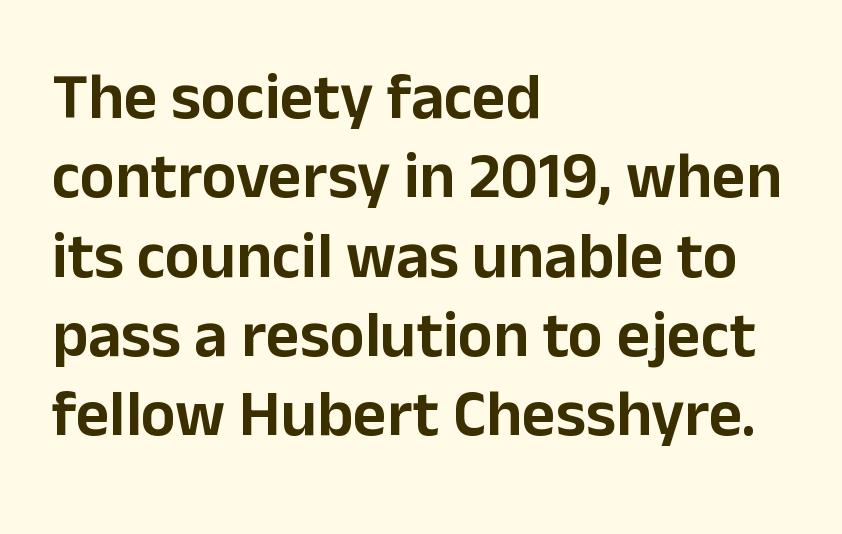
Characters follow at the spacing the type designer built in. A bare baseline throughout the passage. These lines are rendered in a variable-pitch font. In terms of letterform style, serifs are entirely absent.
